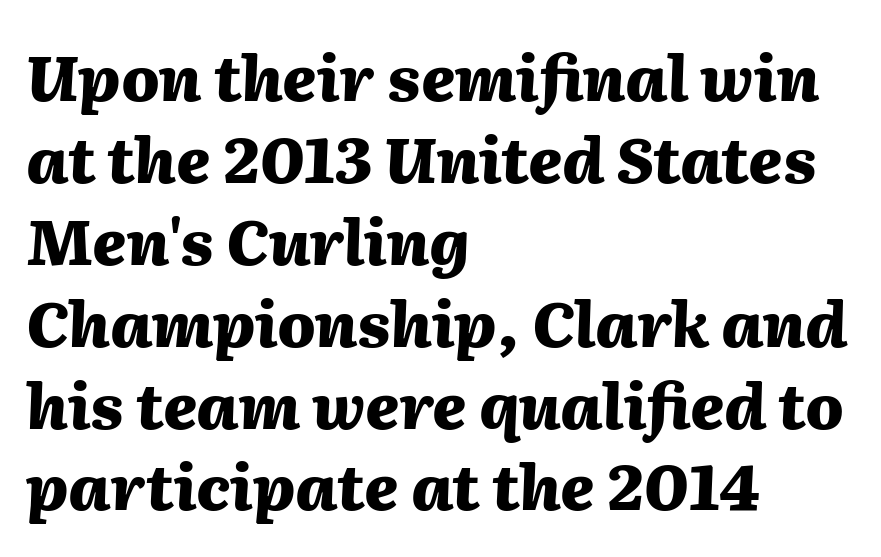
Q: Is the text bold? A: Yes.
Q: Is the text italic (slanted)? A: Yes, it leans right by about 2 degrees.
Q: Is the text underlined? A: No.
Q: How is the paragraph aligned? A: Left-aligned.
Q: Is the spacing between letters normal or unusually wide? A: Normal.
Q: Is the spacing between lines tight, normal or loose? A: Normal.
Q: Width (condensed, normal, or wide)? A: Normal.
Q: Stroke contrast? A: Medium.
Q: x-height? A: Medium.
Q: Monospaced? A: No.
